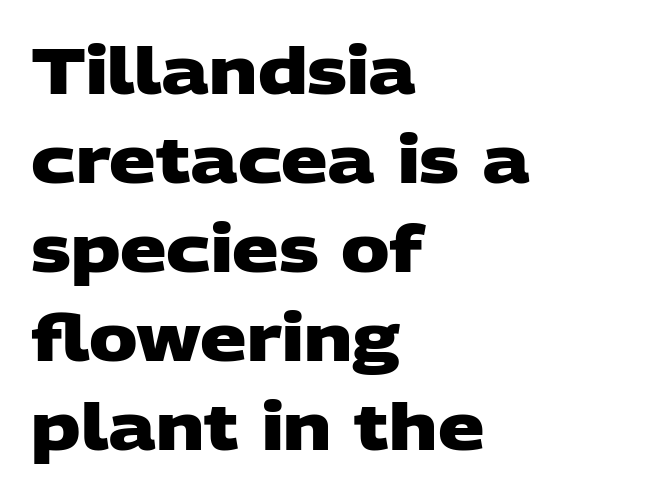
The image shows 65 px heavy, wide sans-serif type; set left-aligned, normal line spacing (1.37x), normal letter spacing, not underlined; low stroke contrast and a large x-height.
